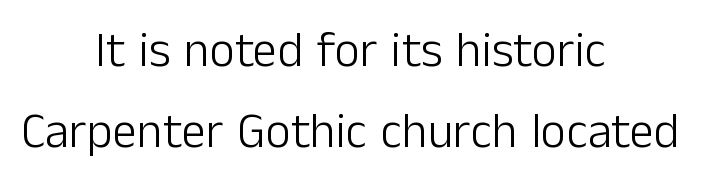
{"serif": "no", "italic": "no", "bold": "no", "weight": "light", "width": "normal", "stroke_contrast": "low", "x_height": "medium", "monospaced": "no", "underline": "no", "align": "center", "line_spacing": "normal", "line_spacing_ratio": 1.65, "letter_spacing": "normal", "letter_spacing_em": 0.0, "glyph_px": 49}
